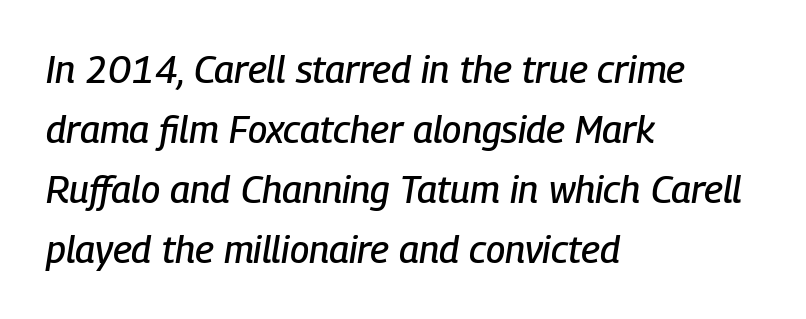
{"italic": "yes", "lean": "right", "slant_degrees": 9, "width": "condensed", "stroke_contrast": "low", "x_height": "medium", "monospaced": "no", "underline": "no", "align": "left", "line_spacing": "normal", "line_spacing_ratio": 1.58, "letter_spacing": "normal", "letter_spacing_em": 0.0, "glyph_px": 38}
